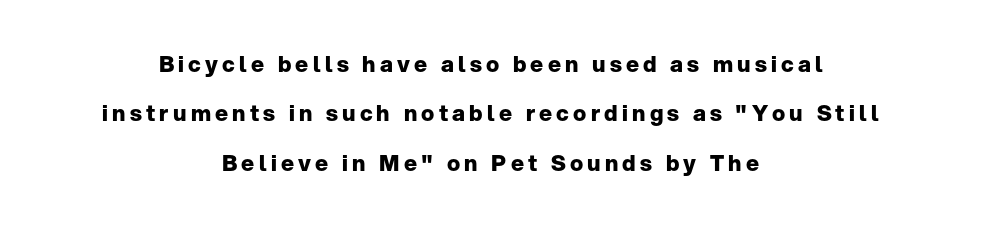
Every stem runs plumb, perpendicular to the baseline. Glance below the letters and you will spot only blank space. Successive baselines arrive slowly, with a big drop between each. As a designer I'd log this as weight 700, bold.
